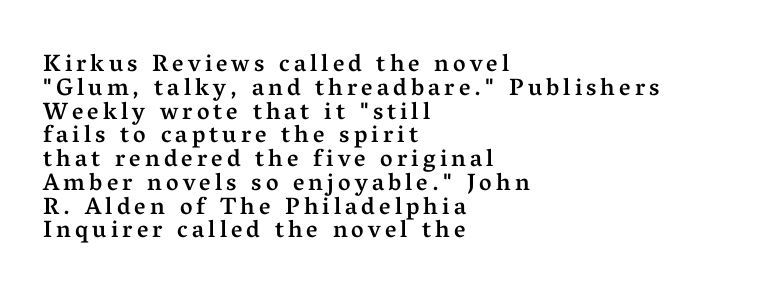
Do the letters lean? They stand straight. The strokes are fattened partway — semibold, not bold. Which margin do the lines hug? The left one — the right edge is uneven. Check the space under the baseline: it is left empty. Regarding leading, the lines here are crowded together.
